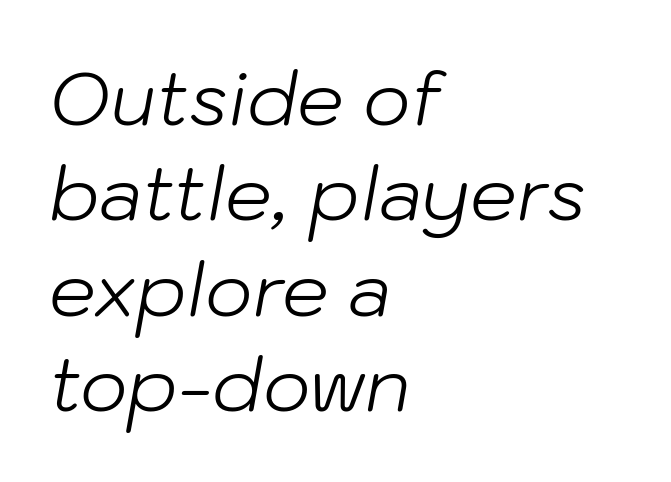
Q: Is the text bold? A: No.
Q: Is the text italic (slanted)? A: Yes, it leans right by about 10 degrees.
Q: Is the text underlined? A: No.
Q: How is the paragraph aligned? A: Left-aligned.
Q: Is the spacing between letters normal or unusually wide? A: Normal.
Q: Is the spacing between lines tight, normal or loose? A: Normal.
Q: Width (condensed, normal, or wide)? A: Normal.
Q: Stroke contrast? A: Low.
Q: x-height? A: Medium.
Q: Monospaced? A: No.
